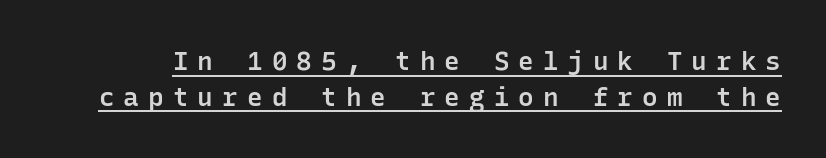
The typesetting leans somewhat heavy: a semibold. No italicization has been applied; the sample stays upright. Leading: standard. These characters rest on top of a visible drawn line.
